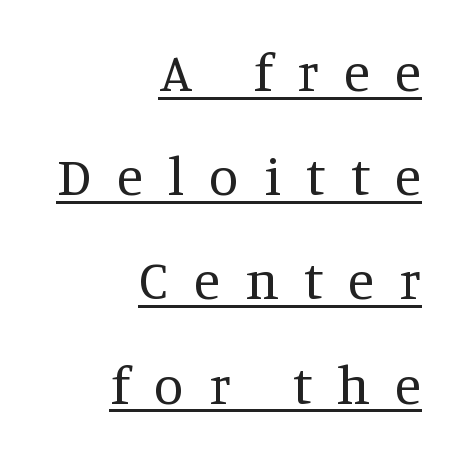
Q: Is the text bold? A: No.
Q: Is the text italic (slanted)? A: No, it is upright.
Q: Is the typeface a serif or a sans-serif typeface? A: Serif.
Q: Is the text underlined? A: Yes.
Q: How is the paragraph aligned? A: Right-aligned.
Q: Is the spacing between letters normal or unusually wide? A: Unusually wide.
Q: Is the spacing between lines tight, normal or loose? A: Loose.
Q: Width (condensed, normal, or wide)? A: Normal.
Q: Stroke contrast? A: Medium.
Q: x-height? A: Large.
Q: Monospaced? A: No.
